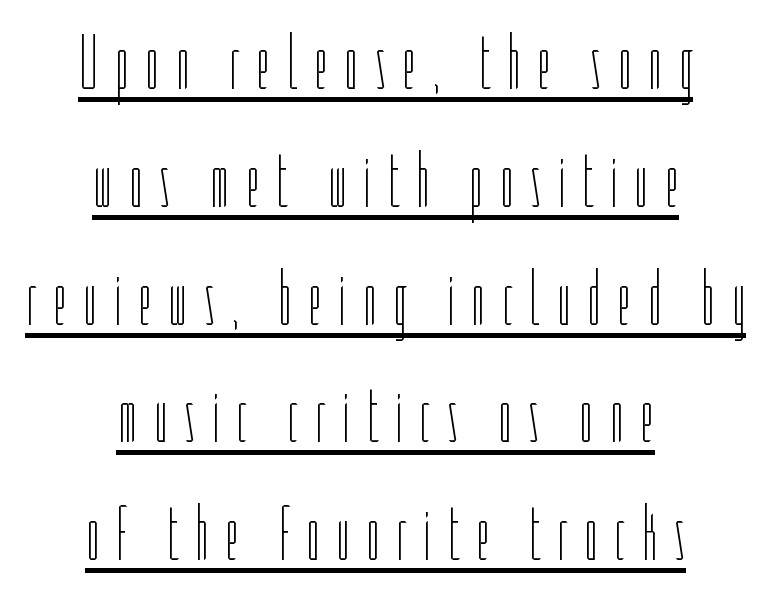
The image shows 78 px thin, condensed type, upright; set centered, normal line spacing (1.51x), underlined; low stroke contrast and a medium x-height.
